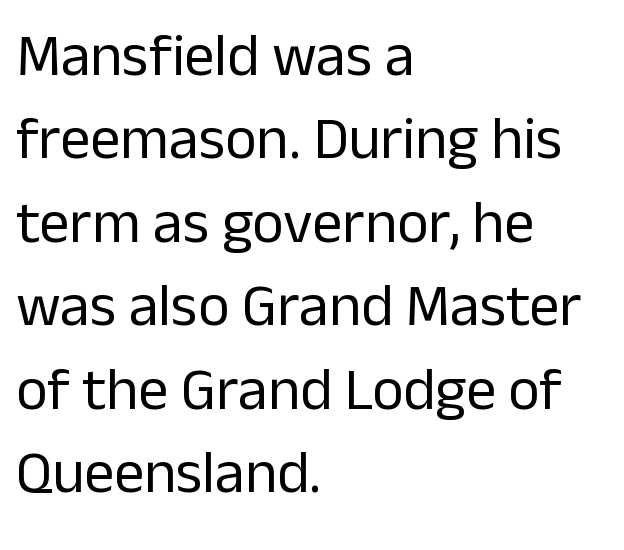
{"serif": "no", "italic": "no", "bold": "no", "weight": "regular", "width": "normal", "stroke_contrast": "low", "x_height": "medium", "monospaced": "no", "underline": "no", "align": "left", "line_spacing": "normal", "line_spacing_ratio": 1.39, "letter_spacing": "normal", "letter_spacing_em": 0.0, "glyph_px": 60}
